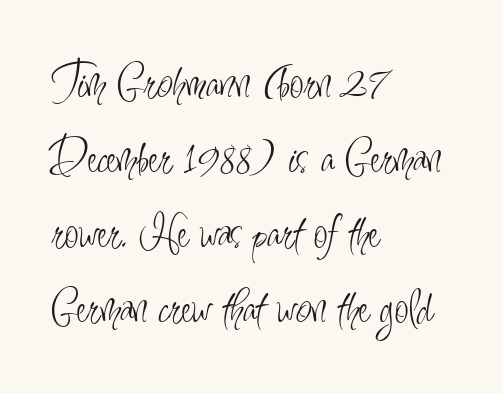
{"serif": "no", "bold": "no", "weight": "light", "width": "condensed", "stroke_contrast": "low", "x_height": "small", "monospaced": "no", "underline": "no", "align": "left", "line_spacing": "normal", "line_spacing_ratio": 1.47, "letter_spacing": "normal", "letter_spacing_em": 0.0, "glyph_px": 51}
